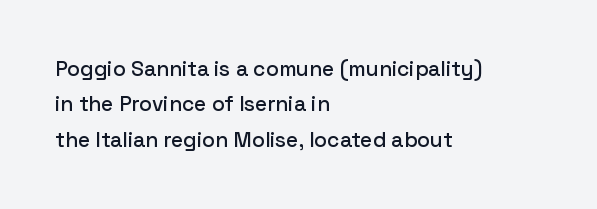
{"italic": "no", "underline": "no", "align": "left", "line_spacing": "normal", "line_spacing_ratio": 1.69, "letter_spacing": "normal", "letter_spacing_em": 0.0, "glyph_px": 21}
